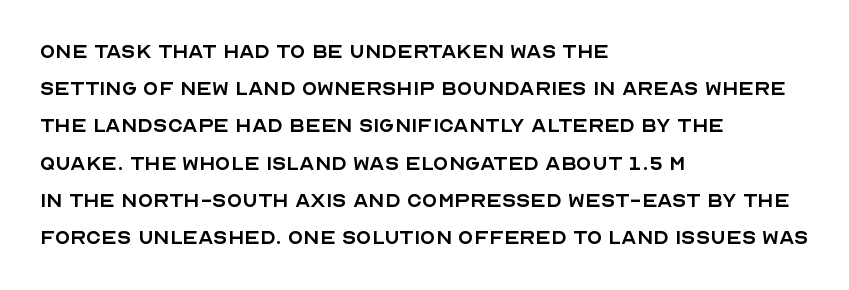
{"italic": "no", "bold": "no", "underline": "no", "align": "left", "line_spacing": "normal", "line_spacing_ratio": 1.49, "letter_spacing": "normal", "letter_spacing_em": 0.0, "glyph_px": 25}
